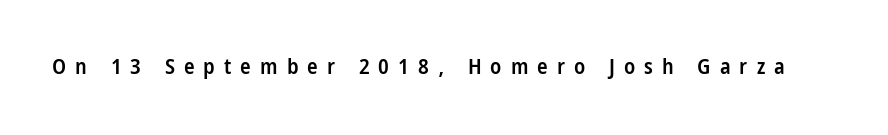
Q: Is the text bold? A: Semi-bold.
Q: Is the text italic (slanted)? A: No, it is upright.
Q: Is the text underlined? A: No.
Q: Is the spacing between letters normal or unusually wide? A: Unusually wide.
